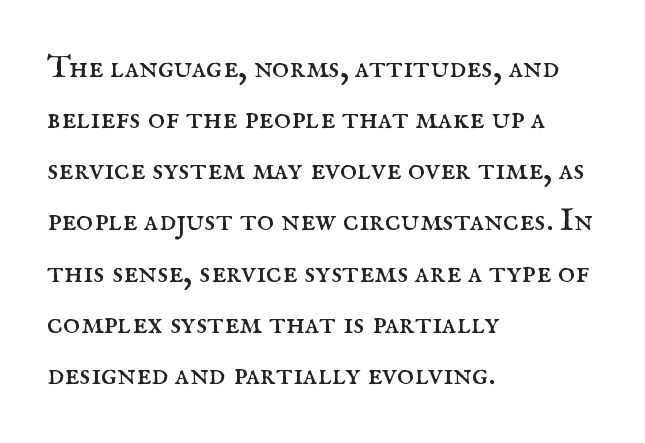
Look at the tracking — it's just the regular setting, nothing added. Each row of text sits above clean, open space. Proportional: the letters do not fall into vertical columns. You can tell from the footed stems that serif type was used. If you drew a line through each stem, it would be perfectly vertical. Weight: not bold — regular or lighter.
